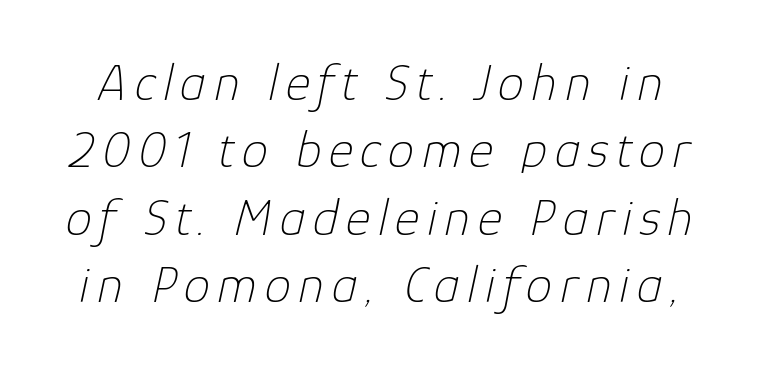
The image shows 53 px thin type, italic (leaning right); set normal line spacing (1.27x), not underlined; low stroke contrast and a medium x-height.
